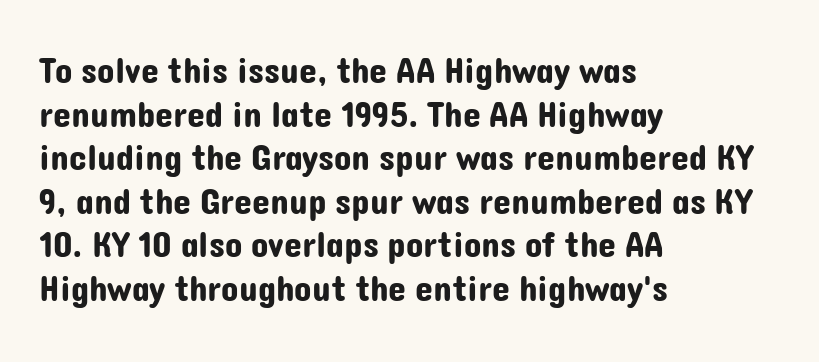
Examine the stroke ends and you'll find no serifs. This sample has the flowing, uneven cadence of proportional lettering. In terms of posture, this sample is upright. The rag falls on the right side of this text block. Inter-character spacing is left at the font's built-in metrics.
